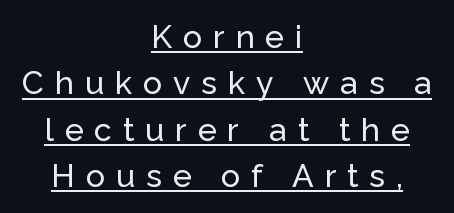
{"serif": "no", "italic": "no", "width": "normal", "stroke_contrast": "low", "x_height": "medium", "monospaced": "no", "underline": "yes", "align": "center", "line_spacing": "normal", "line_spacing_ratio": 1.45, "letter_spacing": "wide", "letter_spacing_em": 0.34, "glyph_px": 32}
